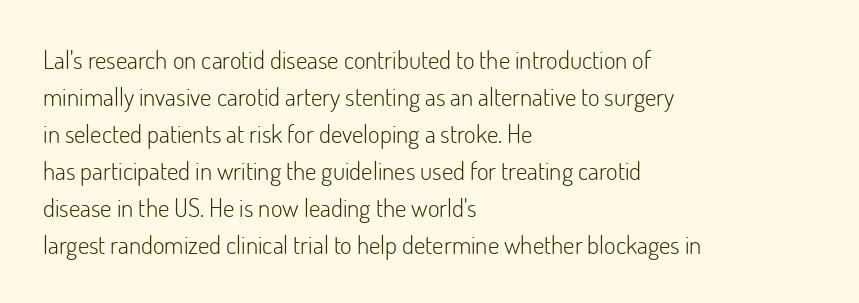
Q: Is the text bold? A: No.
Q: Is the text italic (slanted)? A: No, it is upright.
Q: Is the text underlined? A: No.
Q: How is the paragraph aligned? A: Left-aligned.
Q: Is the spacing between letters normal or unusually wide? A: Normal.
Q: Is the spacing between lines tight, normal or loose? A: Normal.
